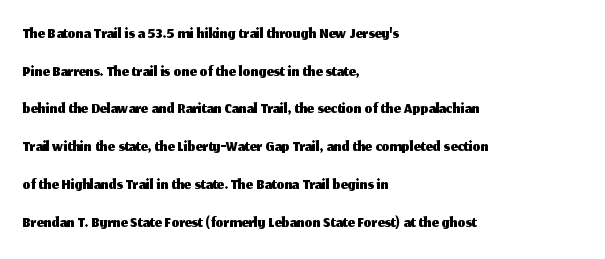
Descender tails drop into unmarked territory. If you drew a ruler down the left edge, every line would touch it. Nope, not italic — everything's standing straight. Successive baselines arrive at the customary interval. Tracking value appears to be zero — textbook default spacing.
